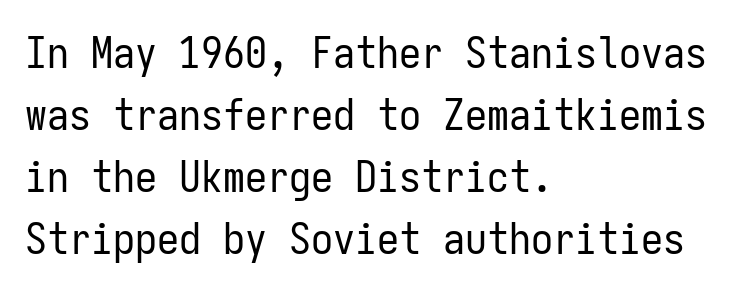
Q: Is the text bold? A: No.
Q: Is the text italic (slanted)? A: No, it is upright.
Q: Is the typeface a serif or a sans-serif typeface? A: Sans-serif.
Q: Is the text underlined? A: No.
Q: How is the paragraph aligned? A: Left-aligned.
Q: Is the spacing between letters normal or unusually wide? A: Normal.
Q: Is the spacing between lines tight, normal or loose? A: Normal.
Q: Width (condensed, normal, or wide)? A: Condensed.
Q: Stroke contrast? A: Low.
Q: x-height? A: Medium.
Q: Monospaced? A: Yes.
